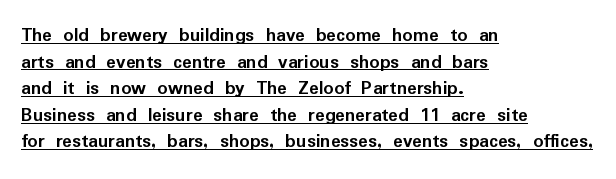
{"italic": "no", "bold": "yes", "underline": "yes", "align": "left", "line_spacing": "normal", "line_spacing_ratio": 1.33, "letter_spacing": "normal", "letter_spacing_em": 0.0, "glyph_px": 20}
